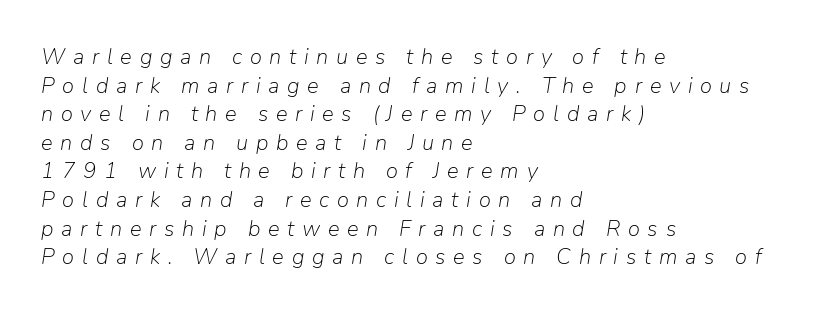
{"italic": "yes", "lean": "right", "slant_degrees": 9, "bold": "no", "underline": "no", "align": "left", "line_spacing": "normal", "line_spacing_ratio": 1.3, "letter_spacing": "wide", "letter_spacing_em": 0.35, "glyph_px": 22}
